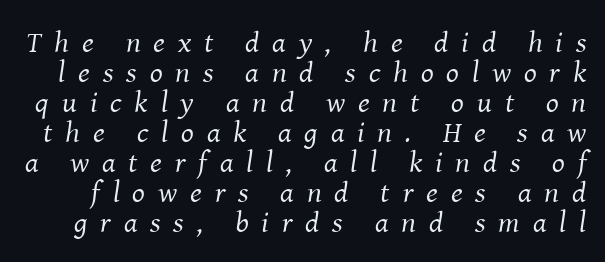
{"serif": "yes", "italic": "yes", "lean": "right", "slant_degrees": 8, "bold": "no", "weight": "regular", "width": "normal", "stroke_contrast": "medium", "x_height": "medium", "monospaced": "no", "underline": "no", "line_spacing": "tight", "line_spacing_ratio": 1.0, "letter_spacing": "wide", "letter_spacing_em": 0.43, "glyph_px": 30}
